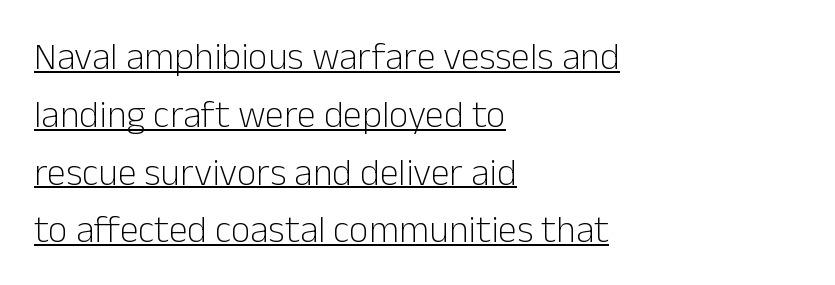
{"serif": "no", "italic": "no", "bold": "no", "weight": "light", "width": "normal", "stroke_contrast": "low", "x_height": "medium", "monospaced": "no", "underline": "yes", "align": "left", "line_spacing": "normal", "line_spacing_ratio": 1.52, "letter_spacing": "normal", "letter_spacing_em": 0.0, "glyph_px": 38}
